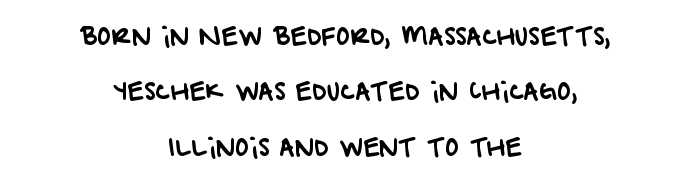
The image shows 24 px text type; set centered, loose line spacing (2.31x), normal letter spacing, not underlined.
